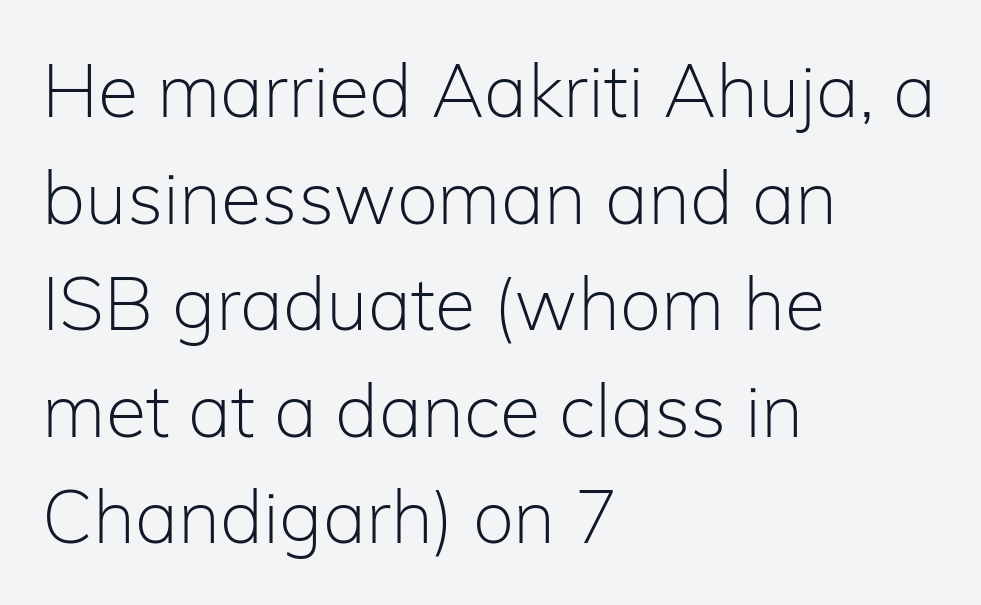
{"serif": "no", "italic": "no", "bold": "no", "weight": "light", "width": "normal", "stroke_contrast": "low", "x_height": "medium", "monospaced": "no", "underline": "no", "align": "left", "line_spacing": "normal", "line_spacing_ratio": 1.44, "letter_spacing": "normal", "letter_spacing_em": 0.0, "glyph_px": 74}
